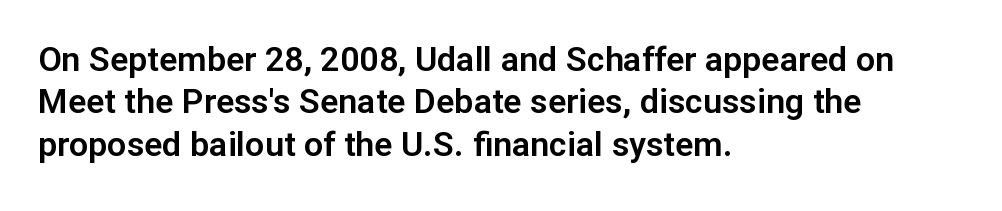
The image shows 34 px sans-serif type, upright; set left-aligned, normal line spacing (1.25x), normal letter spacing, not underlined; low stroke contrast and a medium x-height.
